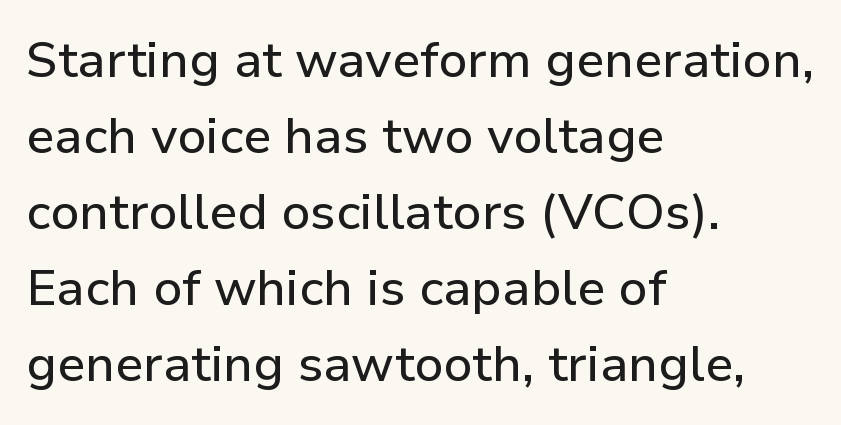
{"serif": "no", "italic": "no", "width": "normal", "stroke_contrast": "low", "x_height": "medium", "monospaced": "no", "underline": "no", "align": "left", "line_spacing": "normal", "line_spacing_ratio": 1.52, "letter_spacing": "normal", "letter_spacing_em": 0.0, "glyph_px": 50}
